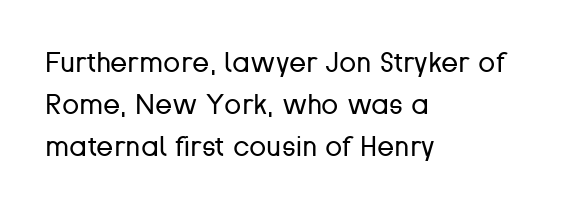
The image shows 28 px regular-weight sans-serif type, upright; set left-aligned, normal line spacing (1.5x), normal letter spacing, not underlined; low stroke contrast and a medium x-height.
